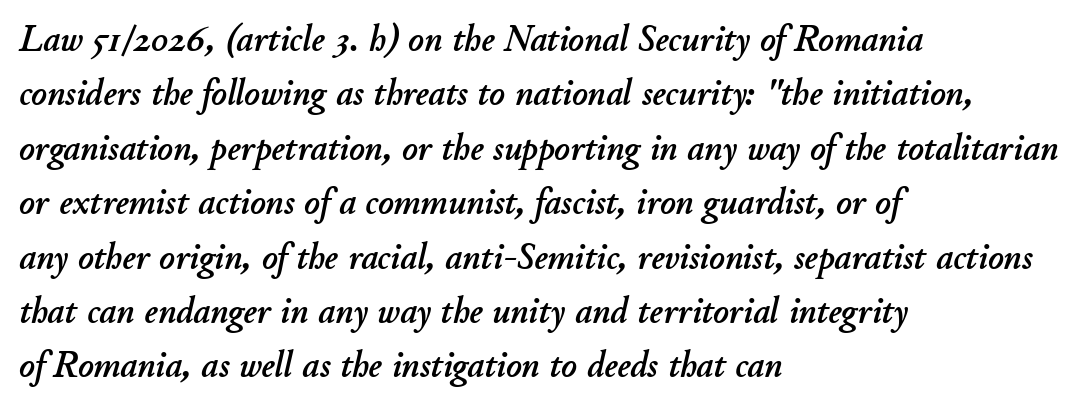
Q: Is the text italic (slanted)? A: Yes, it leans right by about 11 degrees.
Q: Is the text underlined? A: No.
Q: How is the paragraph aligned? A: Left-aligned.
Q: Is the spacing between letters normal or unusually wide? A: Normal.
Q: Is the spacing between lines tight, normal or loose? A: Normal.
Q: Width (condensed, normal, or wide)? A: Normal.
Q: Stroke contrast? A: Low.
Q: x-height? A: Small.
Q: Monospaced? A: No.
